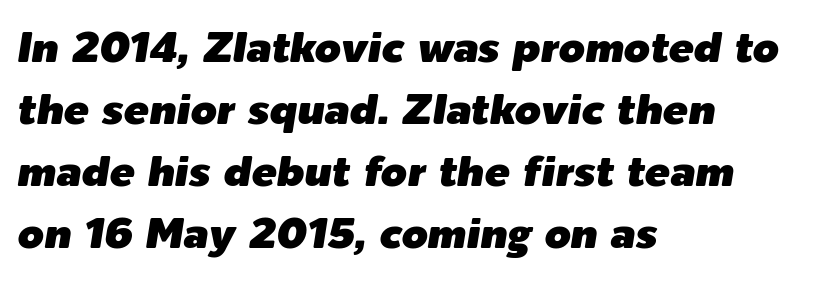
The image shows 42 px text type, italic (leaning right); set left-aligned, normal line spacing (1.48x), normal letter spacing, not underlined; low stroke contrast and a medium x-height.
